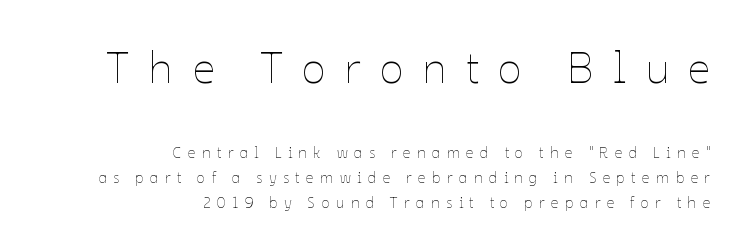
Short note: letters widely spaced. The strip under each line holds only bare page. All the whitespace from short lines collects on the left. The axis of the letterforms is exactly vertical.
